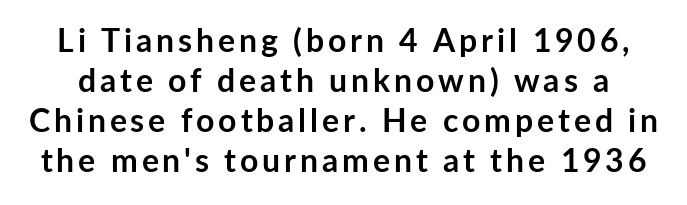
Its strokes are broad and dark, the hallmark of bold type. Any mark beneath the type? The region is blank. You can tell from the bare stems that sans-serif type was used. Tall strokes in this sample are plumb rather than angled. These lines sit exactly where default settings would place them.
